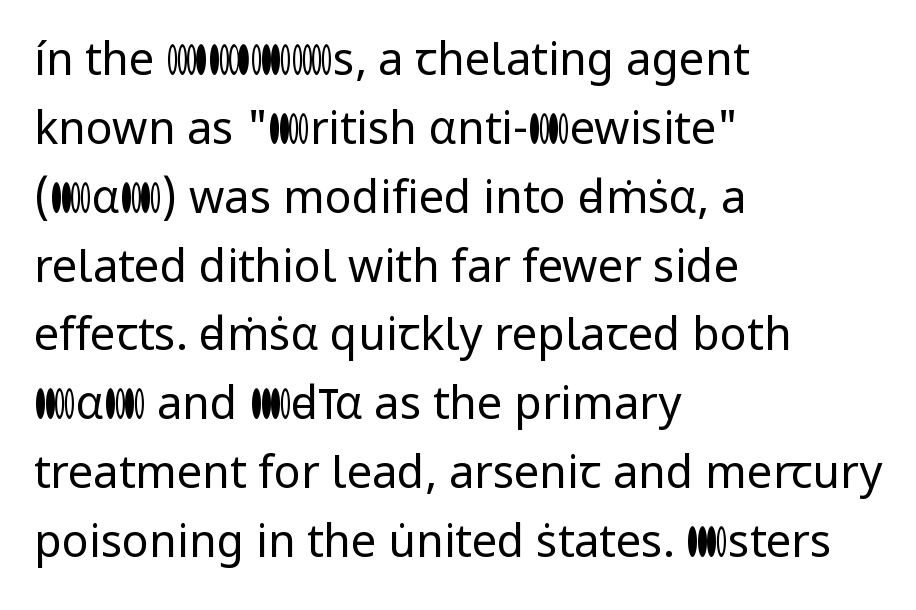
The image shows 45 px regular-weight sans-serif type, upright; set left-aligned, normal line spacing (1.53x), normal letter spacing, not underlined; low stroke contrast and a medium x-height.
